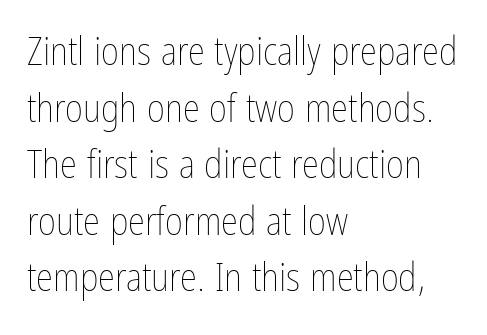
These lines sit exactly where default settings would place them. Line starts are locked; line ends wander. Ordinary non-slanted type is in use. Note the varied advance widths — an 'i' is clearly narrower than an 'm'. The rendering keeps characters at their native spacing.
